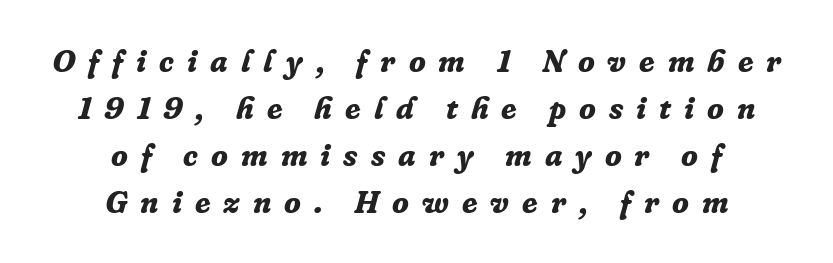
Is this a fixed-width face? No — the glyphs have proportional, varying widths. Regarding serifs, this sample has them. The lines sit at an ordinary, default distance from one another. A full-strength bold gives these letters their thick strokes. Where is the straight margin? There isn't one; the lines are centered.
